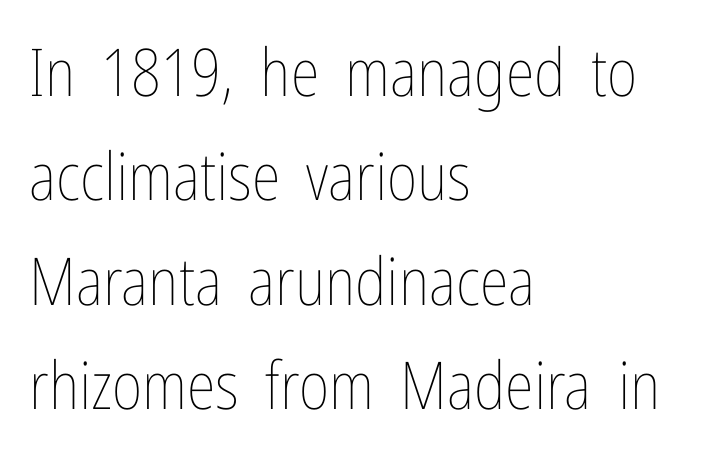
The typesetter chose a ragged-right arrangement here. Type without underlining. Every character sits straight up, as roman type does. Ink coverage per letter is moderate at most. Compared with typical paragraphs, the rows here are spaced about the same. Does extra space separate the letters? No, they use regular spacing.
